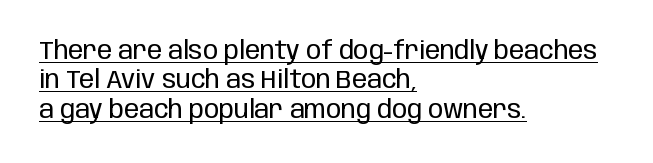
The image shows 25 px text type, upright; set left-aligned, line spacing 1.18x, normal letter spacing, underlined.
